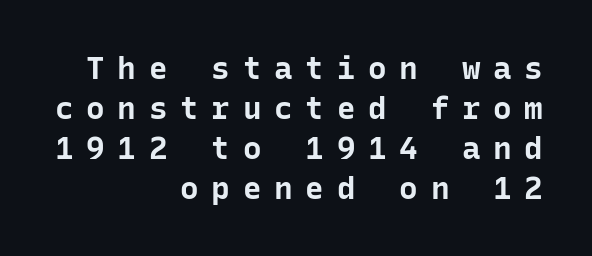
The image shows 31 px bold sans-serif type, upright, monospaced; set right-aligned, normal line spacing (1.29x), unusually wide letter spacing (+0.41 em), not underlined; low stroke contrast and a medium x-height.
